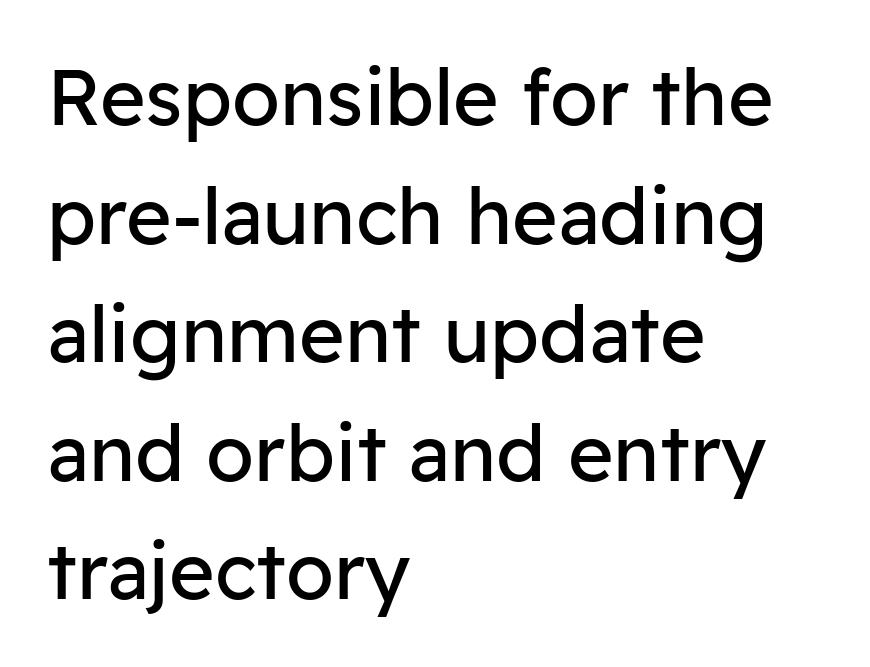
Here the designer chose a conventional face with non-uniform glyph widths. What stands out about the letter spacing? Nothing — it is the standard amount. The letters stand straight up with perfectly vertical stems. Check under the words: just untouched page. Honestly, the row spacing looks completely unremarkable. Heft: none added — not bold.
